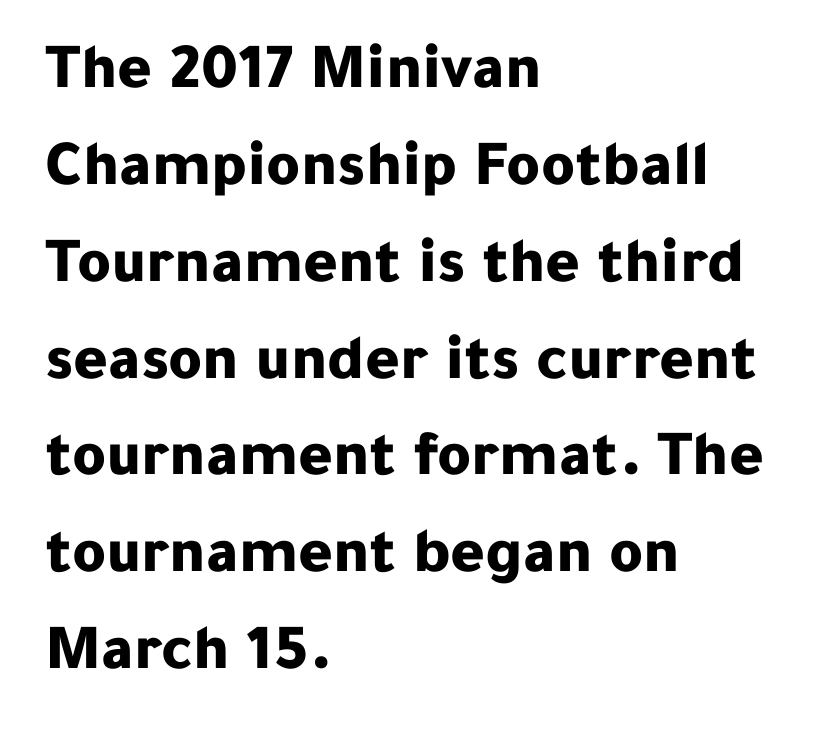
Q: Is the text bold? A: Yes.
Q: Is the text italic (slanted)? A: No, it is upright.
Q: Is the typeface a serif or a sans-serif typeface? A: Sans-serif.
Q: Is the text underlined? A: No.
Q: How is the paragraph aligned? A: Left-aligned.
Q: Is the spacing between letters normal or unusually wide? A: Normal.
Q: Is the spacing between lines tight, normal or loose? A: Normal.
Q: Width (condensed, normal, or wide)? A: Normal.
Q: Stroke contrast? A: Low.
Q: x-height? A: Medium.
Q: Monospaced? A: No.
